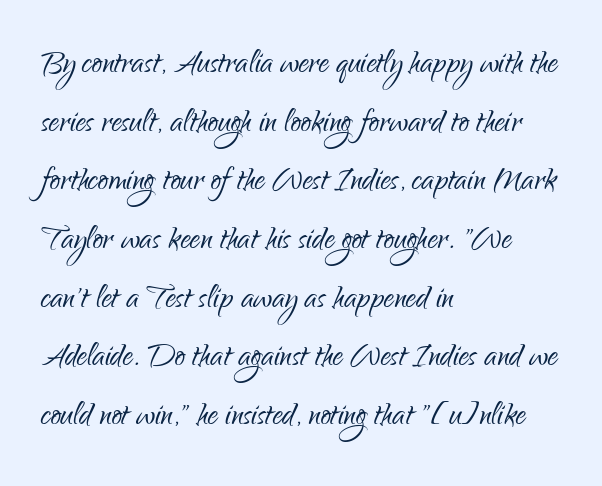
Q: Is the text bold? A: No.
Q: Is the text italic (slanted)? A: Yes.
Q: Is the typeface a serif or a sans-serif typeface? A: Sans-serif.
Q: Is the text underlined? A: No.
Q: How is the paragraph aligned? A: Left-aligned.
Q: Is the spacing between letters normal or unusually wide? A: Normal.
Q: Is the spacing between lines tight, normal or loose? A: Normal.
Q: Width (condensed, normal, or wide)? A: Condensed.
Q: Stroke contrast? A: Low.
Q: x-height? A: Small.
Q: Monospaced? A: No.
